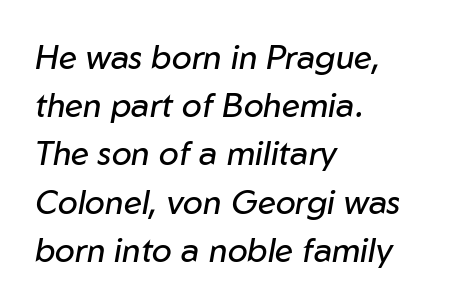
The image shows 33 px regular-weight type, italic (leaning right); set left-aligned, normal line spacing (1.46x), normal letter spacing, not underlined; low stroke contrast and a medium x-height.
